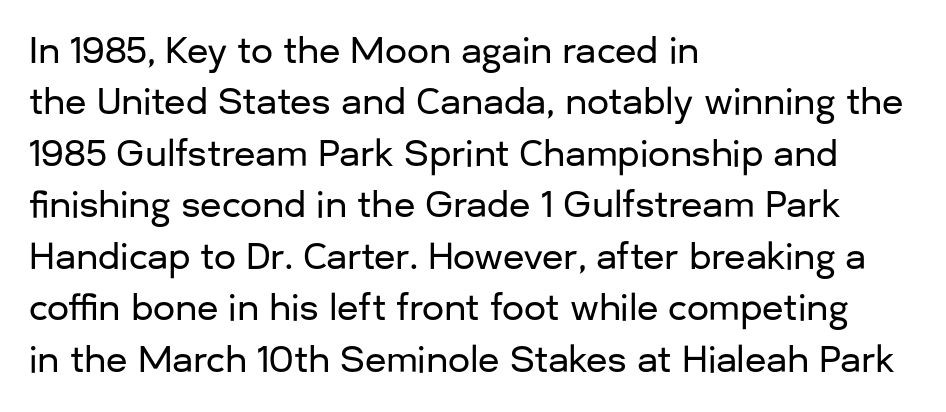
{"serif": "no", "italic": "no", "width": "normal", "stroke_contrast": "low", "x_height": "medium", "monospaced": "no", "underline": "no", "align": "left", "line_spacing": "normal", "line_spacing_ratio": 1.47, "letter_spacing": "normal", "letter_spacing_em": 0.0, "glyph_px": 35}
